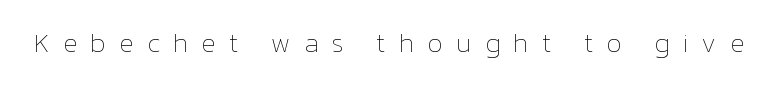
Q: Is the text bold? A: No.
Q: Is the text italic (slanted)? A: No, it is upright.
Q: Is the text underlined? A: No.
Q: Is the spacing between letters normal or unusually wide? A: Unusually wide.
